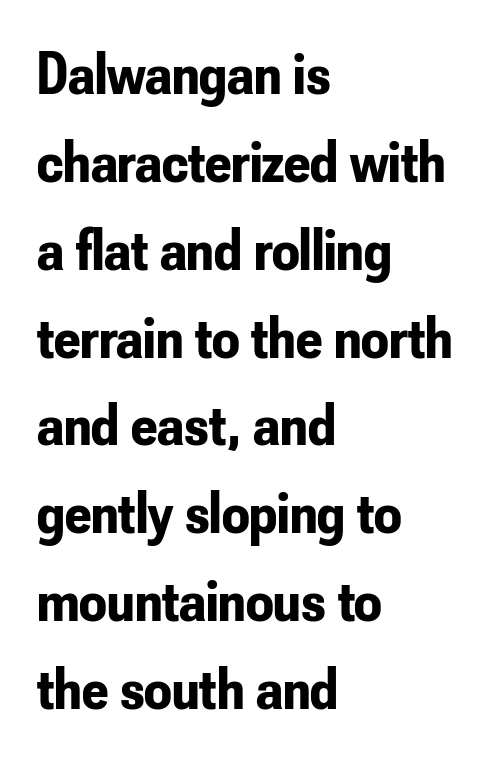
The image shows 61 px bold, condensed sans-serif type, upright; set left-aligned, normal line spacing (1.44x), normal letter spacing, not underlined; low stroke contrast and a small x-height.
